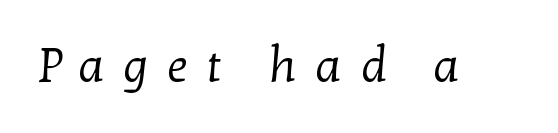
The image shows 47 px regular-weight serif type; set unusually wide letter spacing (+0.4 em), not underlined; low stroke contrast and a medium x-height.
